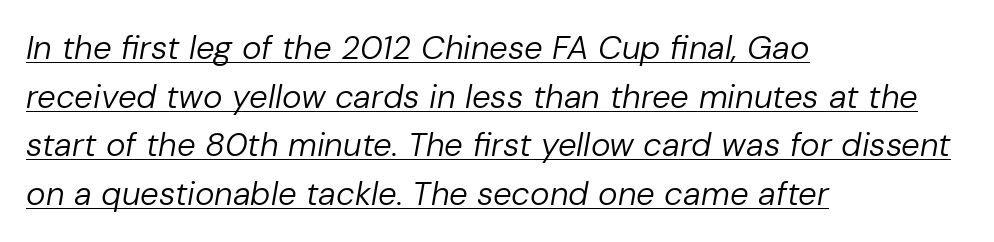
Q: Is the text bold? A: No.
Q: Is the text italic (slanted)? A: Yes, it leans right by about 10 degrees.
Q: Is the text underlined? A: Yes.
Q: How is the paragraph aligned? A: Left-aligned.
Q: Is the spacing between letters normal or unusually wide? A: Normal.
Q: Is the spacing between lines tight, normal or loose? A: Normal.
Q: Width (condensed, normal, or wide)? A: Normal.
Q: Stroke contrast? A: Low.
Q: x-height? A: Medium.
Q: Monospaced? A: No.
